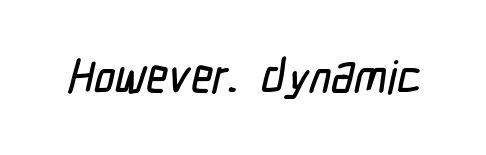
{"serif": "no", "width": "condensed", "stroke_contrast": "low", "x_height": "medium", "monospaced": "no", "underline": "no", "letter_spacing": "normal", "letter_spacing_em": 0.0, "glyph_px": 46}
